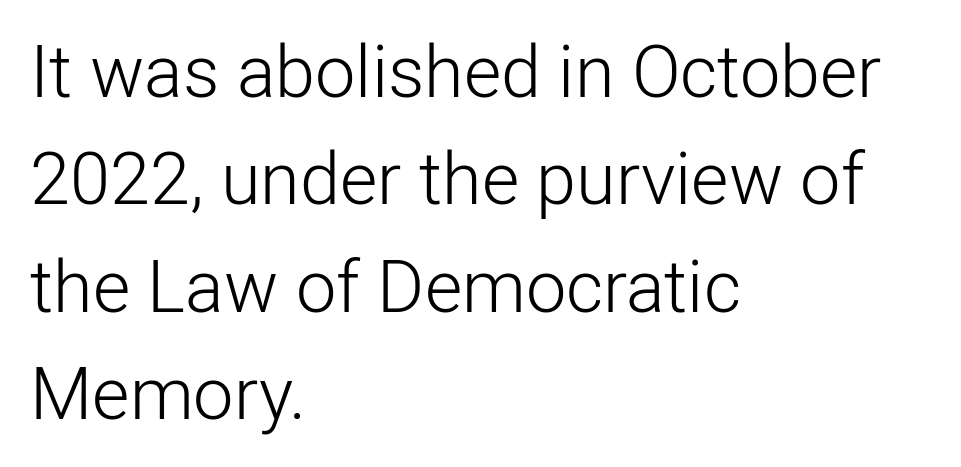
The image shows 72 px light sans-serif type, upright; set left-aligned, normal line spacing (1.49x), normal letter spacing, not underlined; low stroke contrast and a medium x-height.
